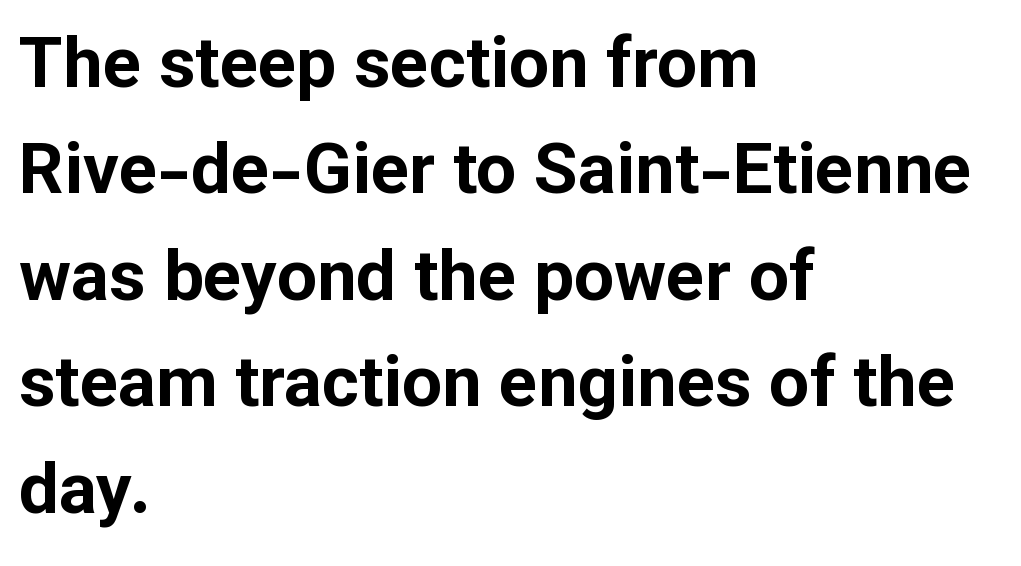
{"serif": "no", "italic": "no", "bold": "yes", "weight": "bold", "width": "normal", "stroke_contrast": "low", "x_height": "medium", "monospaced": "no", "underline": "no", "align": "left", "line_spacing": "normal", "line_spacing_ratio": 1.5, "letter_spacing": "normal", "letter_spacing_em": 0.0, "glyph_px": 71}
